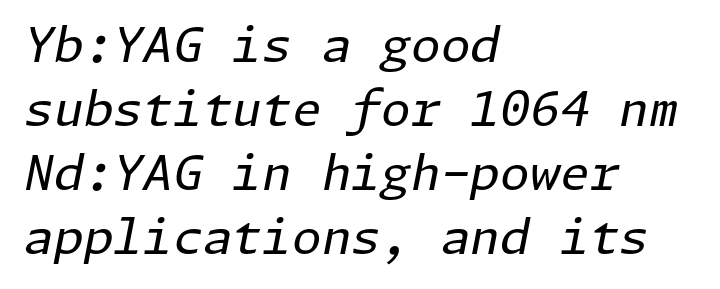
The image shows 48 px regular-weight type, italic (leaning right); set left-aligned, normal line spacing (1.33x), normal letter spacing, not underlined; low stroke contrast and a medium x-height.
